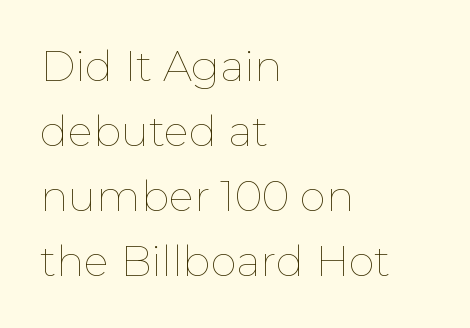
Q: Is the text bold? A: No.
Q: Is the text italic (slanted)? A: No, it is upright.
Q: Is the text underlined? A: No.
Q: How is the paragraph aligned? A: Left-aligned.
Q: Is the spacing between letters normal or unusually wide? A: Normal.
Q: Is the spacing between lines tight, normal or loose? A: Normal.
Q: Width (condensed, normal, or wide)? A: Normal.
Q: Stroke contrast? A: Low.
Q: x-height? A: Medium.
Q: Monospaced? A: No.
